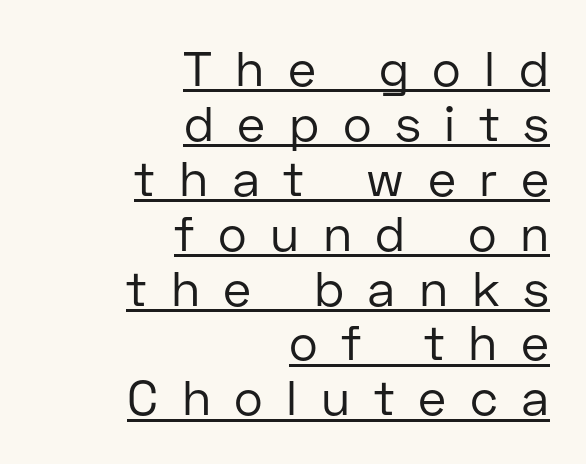
The face used here appears with an underline applied. What stands out about the letter spacing? Its width — letters are far apart. The strokes are not fattened; the text isn't bold. The passage is arranged like a letterhead date or caption credit — flush right. Vertically, the passage feels compressed, each row crowding the next.
